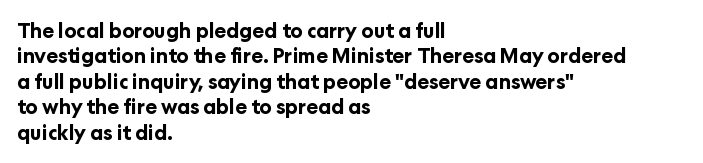
The image shows 20 px bold type, upright; set left-aligned, normal line spacing (1.27x), normal letter spacing, not underlined.
